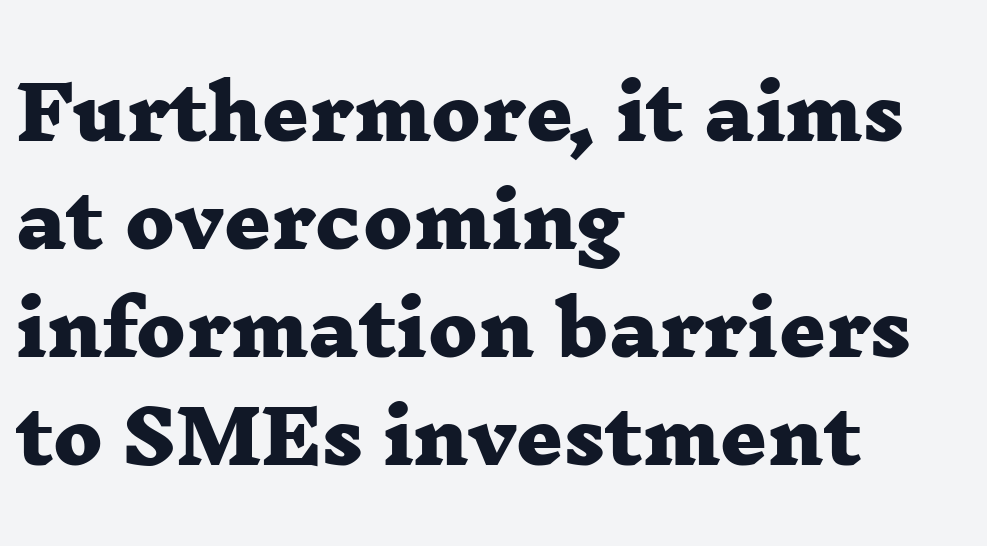
Has an underline been added? It has not. Every row of glyphs begins at an identical x-position on the left. Short note: letters normally spaced. One glance says typical: line gaps are just what's usual. Varying glyph widths throughout — classic text-font behaviour. Its strokes are broad and dark, the hallmark of bold type.
